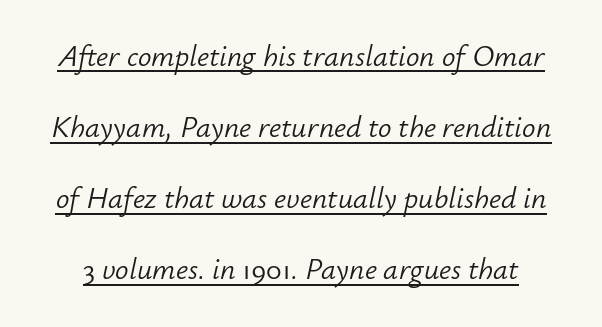
{"italic": "yes", "lean": "right", "slant_degrees": 12, "bold": "no", "weight": "light", "width": "normal", "stroke_contrast": "low", "x_height": "small", "monospaced": "no", "underline": "yes", "line_spacing": "loose", "line_spacing_ratio": 2.37, "letter_spacing": "normal", "letter_spacing_em": 0.0, "glyph_px": 30}
